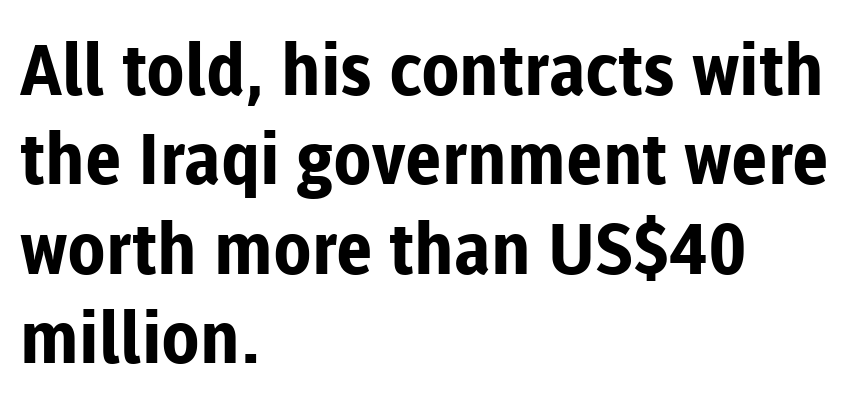
Q: Is the text bold? A: Yes.
Q: Is the text italic (slanted)? A: No, it is upright.
Q: Is the typeface a serif or a sans-serif typeface? A: Sans-serif.
Q: Is the text underlined? A: No.
Q: How is the paragraph aligned? A: Left-aligned.
Q: Is the spacing between letters normal or unusually wide? A: Normal.
Q: Is the spacing between lines tight, normal or loose? A: Normal.
Q: Width (condensed, normal, or wide)? A: Normal.
Q: Stroke contrast? A: Low.
Q: x-height? A: Medium.
Q: Monospaced? A: No.
